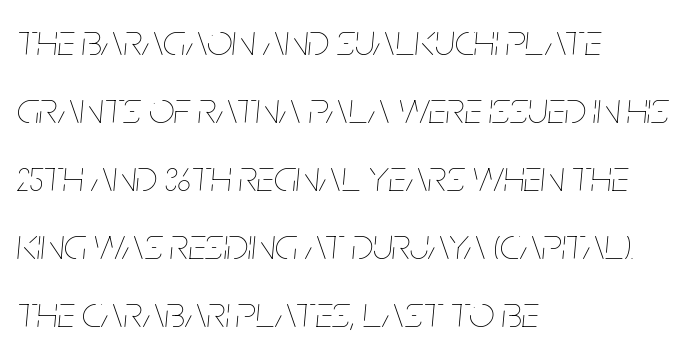
Character widths vary here, with narrow letters taking less room than wide ones. Between one letter and the next there's only the usual sliver of space. Rendered with sloped, italic letterforms. The string is rendered with underlining switched off.
